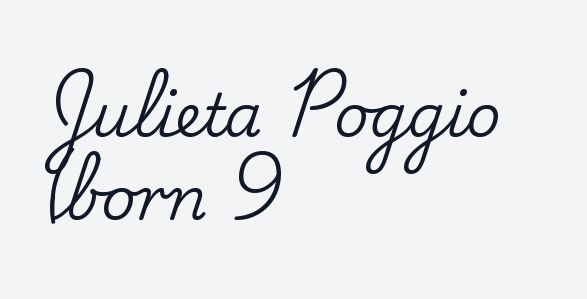
Q: Is the text italic (slanted)? A: Yes.
Q: Is the typeface a serif or a sans-serif typeface? A: Serif.
Q: Is the text underlined? A: No.
Q: How is the paragraph aligned? A: Left-aligned.
Q: Is the spacing between letters normal or unusually wide? A: Normal.
Q: Is the spacing between lines tight, normal or loose? A: Normal.
Q: Width (condensed, normal, or wide)? A: Normal.
Q: Stroke contrast? A: Low.
Q: x-height? A: Small.
Q: Monospaced? A: No.
